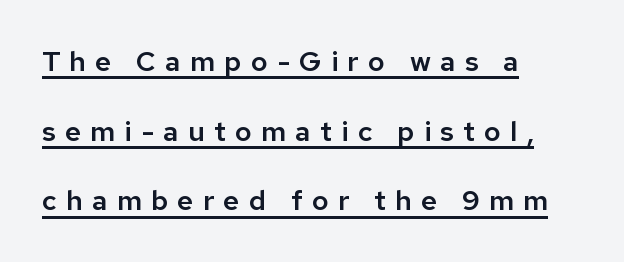
Q: Is the text italic (slanted)? A: No, it is upright.
Q: Is the typeface a serif or a sans-serif typeface? A: Sans-serif.
Q: Is the text underlined? A: Yes.
Q: How is the paragraph aligned? A: Left-aligned.
Q: Is the spacing between letters normal or unusually wide? A: Unusually wide.
Q: Is the spacing between lines tight, normal or loose? A: Loose.
Q: Width (condensed, normal, or wide)? A: Normal.
Q: Stroke contrast? A: Low.
Q: x-height? A: Medium.
Q: Monospaced? A: No.
